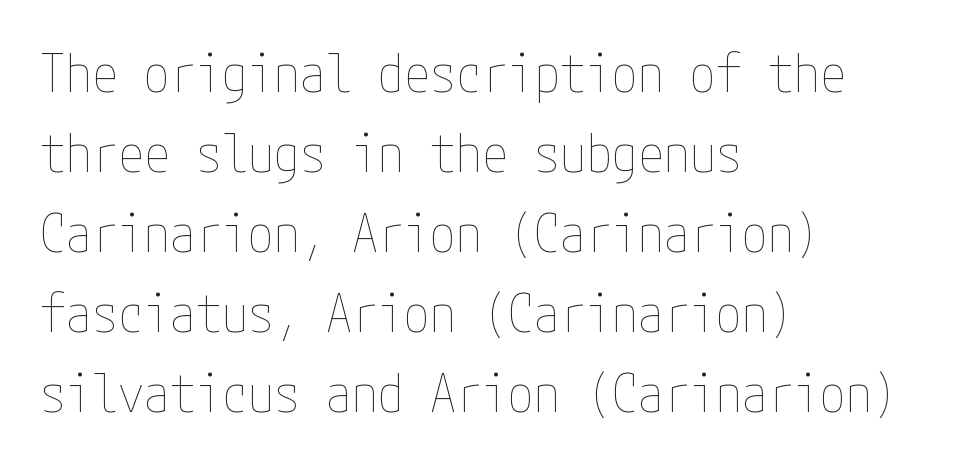
Q: Is the text bold? A: No.
Q: Is the text italic (slanted)? A: No, it is upright.
Q: Is the text underlined? A: No.
Q: How is the paragraph aligned? A: Left-aligned.
Q: Is the spacing between letters normal or unusually wide? A: Normal.
Q: Is the spacing between lines tight, normal or loose? A: Normal.
Q: Width (condensed, normal, or wide)? A: Condensed.
Q: Stroke contrast? A: Low.
Q: x-height? A: Medium.
